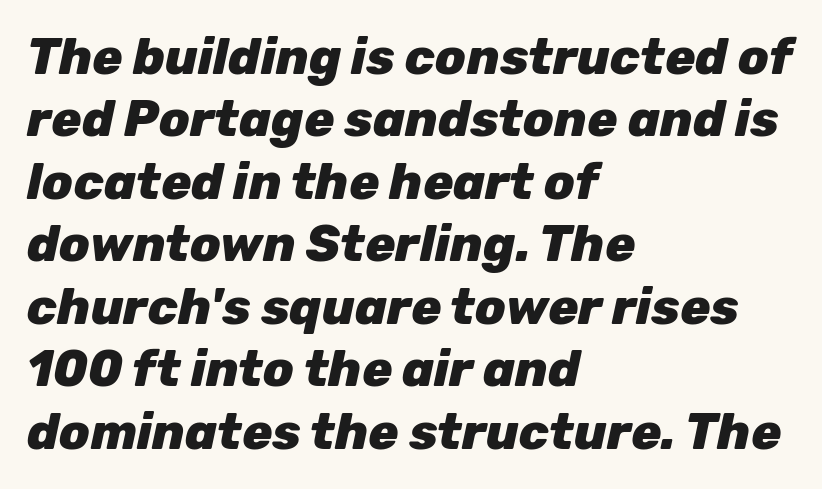
The image shows 50 px heavy type, italic (leaning right); set left-aligned, normal line spacing (1.25x), normal letter spacing, not underlined; low stroke contrast and a medium x-height.
